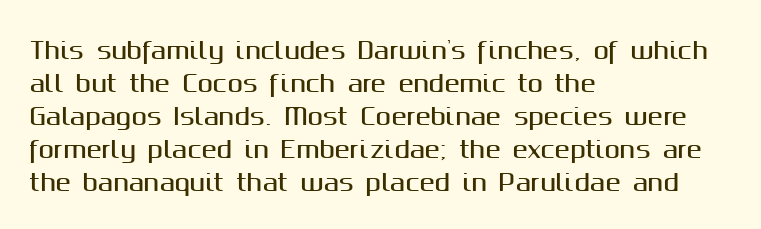
Plain, unruled lines of type. Letter spacing: default. Quick note: interline space is typical. Does the lettering tilt? It doesn't — this is upright. One-word summary of the alignment: left.
